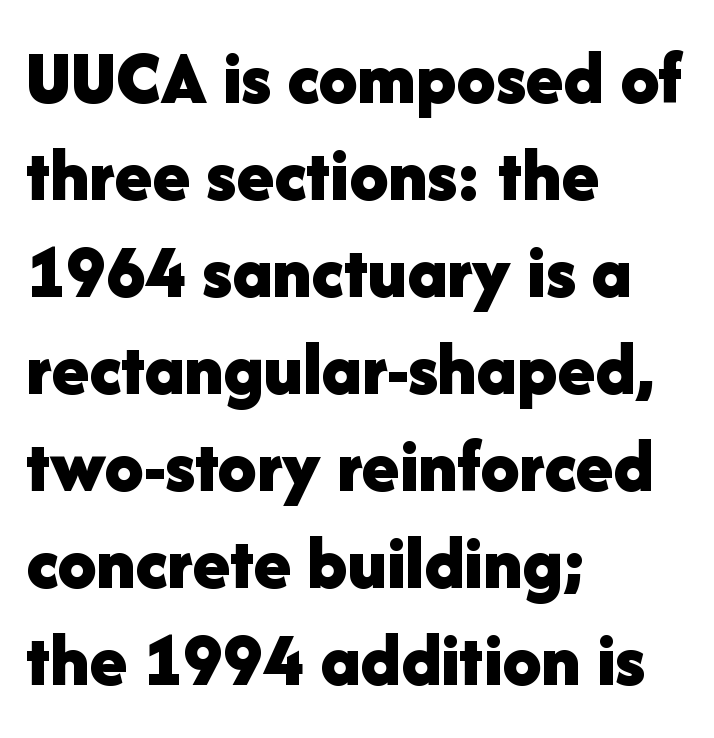
{"serif": "no", "italic": "no", "bold": "yes", "weight": "bold", "width": "normal", "stroke_contrast": "low", "x_height": "medium", "monospaced": "no", "underline": "no", "align": "left", "line_spacing": "normal", "line_spacing_ratio": 1.26, "letter_spacing": "normal", "letter_spacing_em": 0.0, "glyph_px": 77}
